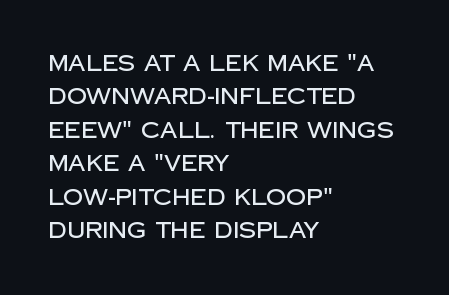
Q: Is the text italic (slanted)? A: No, it is upright.
Q: Is the text underlined? A: No.
Q: How is the paragraph aligned? A: Left-aligned.
Q: Is the spacing between letters normal or unusually wide? A: Normal.
Q: Is the spacing between lines tight, normal or loose? A: Normal.
